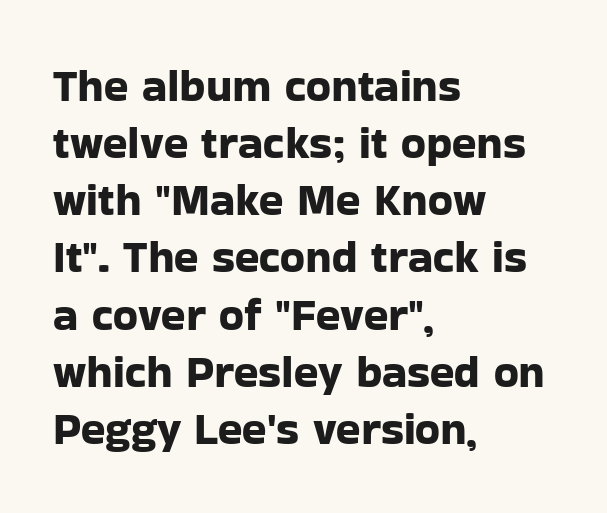
The image shows 45 px sans-serif type, upright; set left-aligned, normal line spacing (1.27x), normal letter spacing, not underlined; low stroke contrast and a medium x-height.
